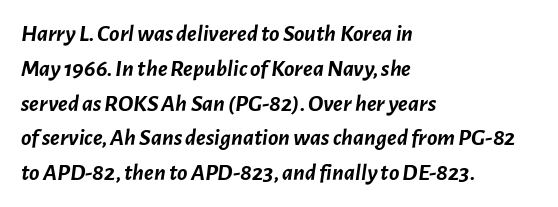
The image shows 24 px bold type, italic (leaning right); set left-aligned, normal line spacing (1.45x), normal letter spacing, not underlined.
